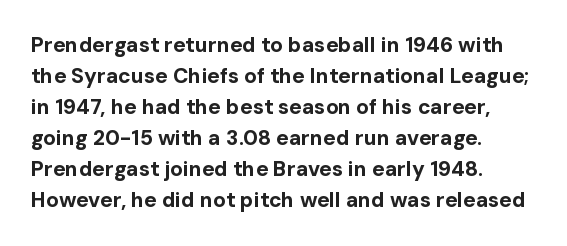
These lines keep a tight, regular rhythm from letter to letter. The typesetting leans heavy: a genuine bold. Line beginnings align vertically; line endings do not. If you drew a line through each stem, it would be perfectly vertical. Letters rest on an invisible, unmarked baseline.
